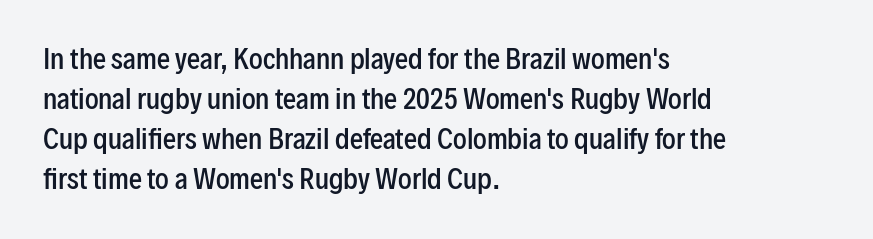
{"italic": "no", "bold": "semi", "underline": "no", "align": "left", "line_spacing": "normal", "line_spacing_ratio": 1.54, "letter_spacing": "normal", "letter_spacing_em": 0.0, "glyph_px": 26}
